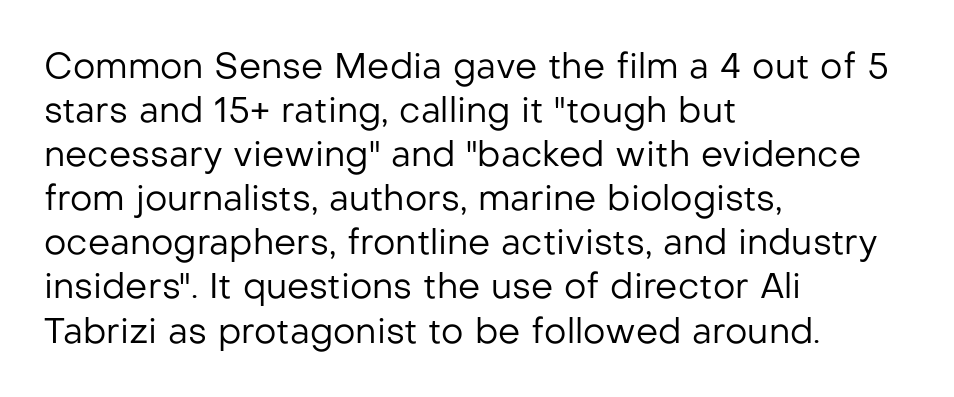
{"serif": "no", "italic": "no", "bold": "no", "weight": "regular", "width": "normal", "stroke_contrast": "low", "x_height": "medium", "monospaced": "no", "underline": "no", "align": "left", "line_spacing": "normal", "line_spacing_ratio": 1.26, "letter_spacing": "normal", "letter_spacing_em": 0.0, "glyph_px": 35}
